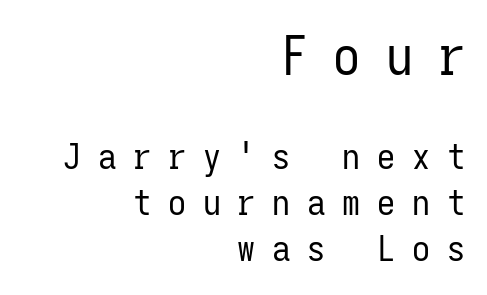
The image shows 54 px regular-weight, condensed sans-serif type, upright, monospaced; set right-aligned, normal line spacing (1.28x), unusually wide letter spacing (+0.47 em), not underlined; the first (top) block is 1.5x larger; low stroke contrast and a medium x-height.
